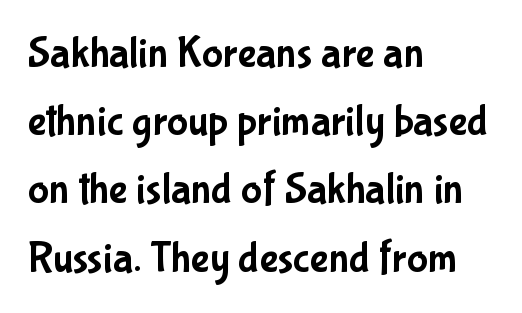
{"serif": "no", "italic": "no", "width": "condensed", "stroke_contrast": "low", "x_height": "medium", "monospaced": "no", "underline": "no", "align": "left", "line_spacing": "normal", "line_spacing_ratio": 1.55, "letter_spacing": "normal", "letter_spacing_em": 0.0, "glyph_px": 44}
